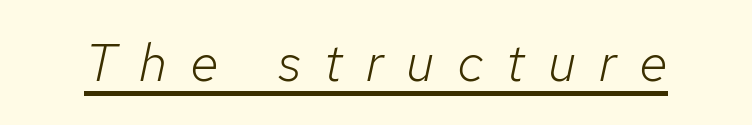
Q: Is the text bold? A: No.
Q: Is the text italic (slanted)? A: Yes, it leans right by about 12 degrees.
Q: Is the text underlined? A: Yes.
Q: Is the spacing between letters normal or unusually wide? A: Unusually wide.
Q: Width (condensed, normal, or wide)? A: Normal.
Q: Stroke contrast? A: Low.
Q: x-height? A: Medium.
Q: Monospaced? A: No.
